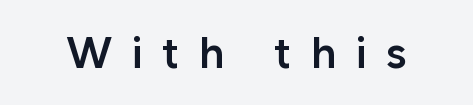
Tracking here is generous; glyphs stand well apart from one another. On the weight axis this lands at semibold, roughly 600. Proportional: the letters do not fall into vertical columns. Quick note: not italic, upright. The rendering shows plain stroke endings on the letterforms — a sans-serif design.
